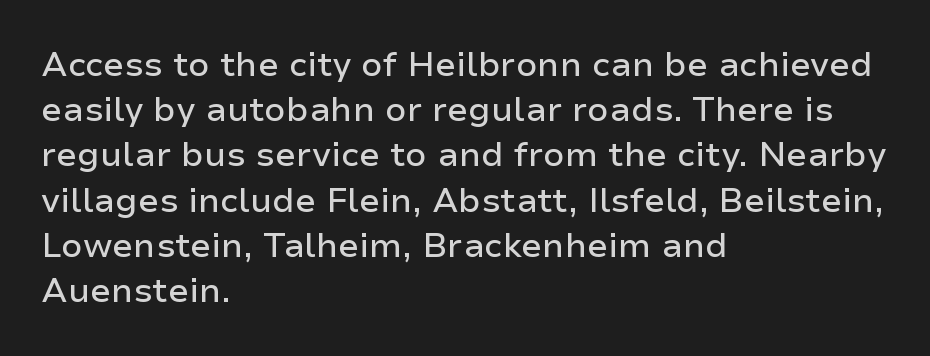
{"serif": "no", "italic": "no", "width": "normal", "stroke_contrast": "low", "x_height": "medium", "monospaced": "no", "underline": "no", "align": "left", "line_spacing": "normal", "line_spacing_ratio": 1.33, "letter_spacing": "normal", "letter_spacing_em": 0.0, "glyph_px": 34}
